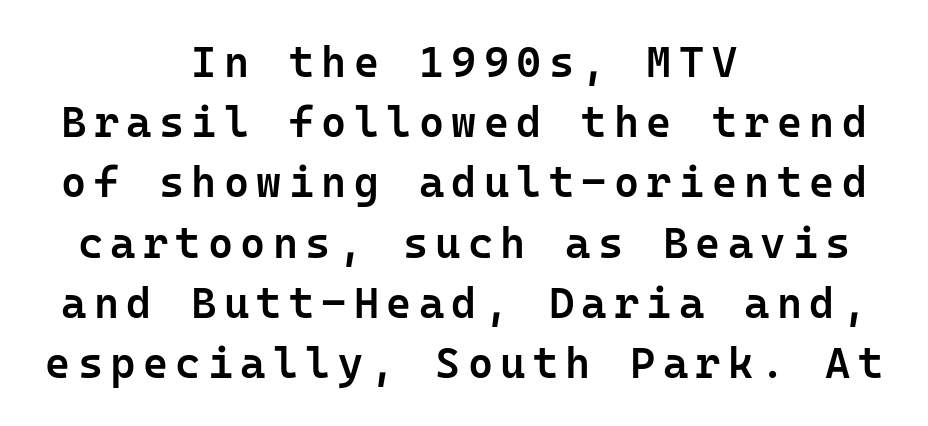
A typesetter would call this monospace, since all characters share one set width. Each line is balanced around a shared central axis. How would I describe the line gaps? Plain and ordinary. The passage shown is typeset with a sans-serif family. Unlike italic type, these characters show no tilt at all.
